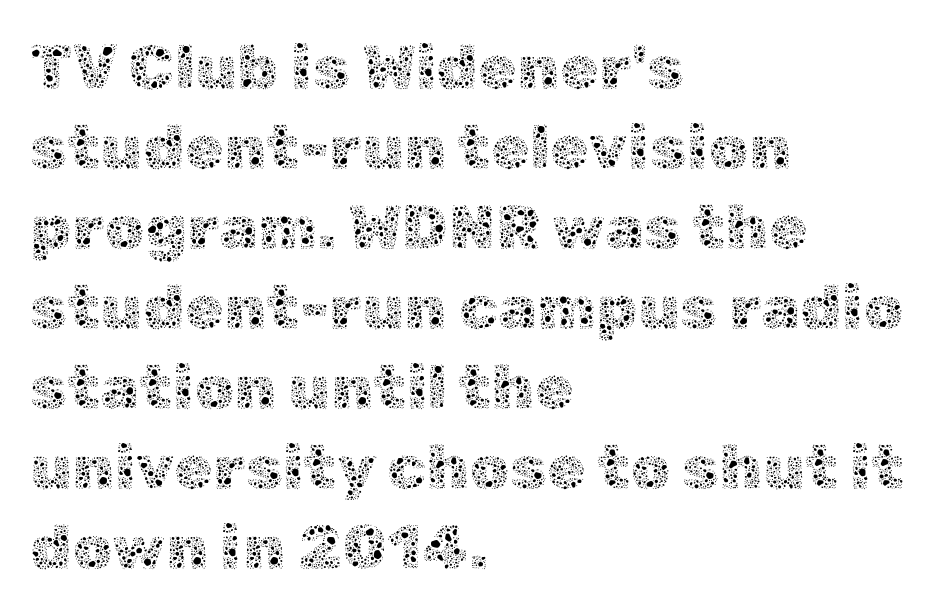
Any mark beneath the type? The region is blank. In terms of leading, this rendering sits right in the middle. All the whitespace from short lines collects on the right. The lettering stays uniformly vertical, giving the passage a roman look. No extra tracking has been applied to these lines. The face used here is proportionally spaced, like ordinary book or web type.
